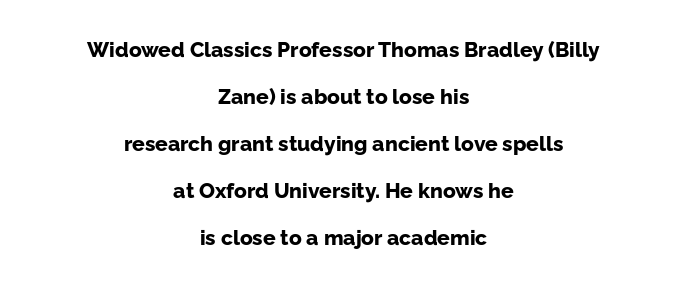
Airy leading. Do the letters lean? They stand straight. This rendering features lettering with no underline. The face used here is rendered with its standard letterfit. The letters are bold, with thick, heavy strokes. Where is the straight margin? There isn't one; the lines are centered.
